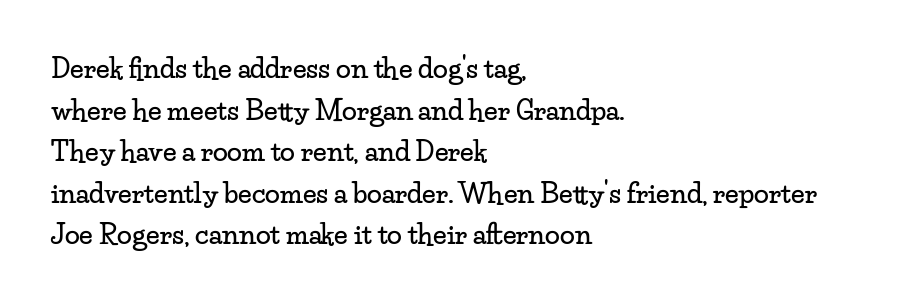
{"italic": "no", "underline": "no", "align": "left", "line_spacing": "normal", "line_spacing_ratio": 1.54, "letter_spacing": "normal", "letter_spacing_em": 0.0, "glyph_px": 27}
